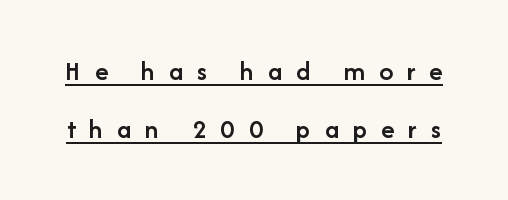
{"serif": "no", "italic": "no", "bold": "semi", "weight": "semibold", "width": "normal", "stroke_contrast": "low", "x_height": "medium", "monospaced": "no", "underline": "yes", "line_spacing": "loose", "line_spacing_ratio": 2.06, "letter_spacing": "wide", "letter_spacing_em": 0.49, "glyph_px": 28}
